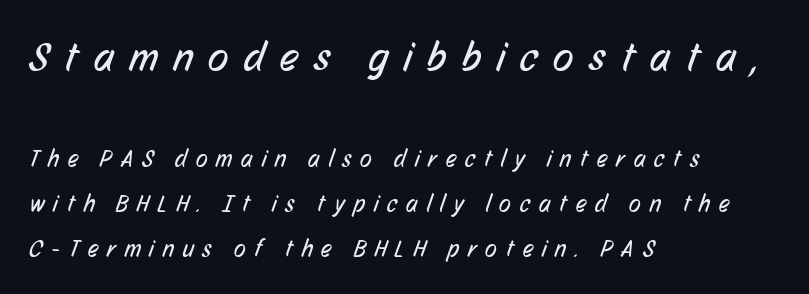
Q: Is the text bold? A: No.
Q: Is the typeface a serif or a sans-serif typeface? A: Sans-serif.
Q: Is the text underlined? A: No.
Q: How is the paragraph aligned? A: Left-aligned.
Q: Is the spacing between letters normal or unusually wide? A: Unusually wide.
Q: Which block of text is set in a larger size, the first (top) or the second (bottom)? A: The first (top) one.
Q: Width (condensed, normal, or wide)? A: Condensed.
Q: Stroke contrast? A: Low.
Q: x-height? A: Medium.
Q: Monospaced? A: No.
